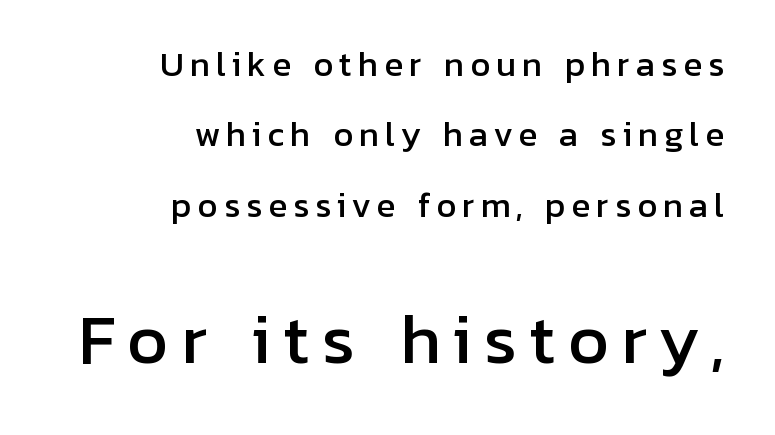
Q: Is the text italic (slanted)? A: No, it is upright.
Q: Is the typeface a serif or a sans-serif typeface? A: Sans-serif.
Q: Is the text underlined? A: No.
Q: How is the paragraph aligned? A: Right-aligned.
Q: Is the spacing between lines tight, normal or loose? A: Loose.
Q: Which block of text is set in a larger size, the first (top) or the second (bottom)? A: The second (bottom) one.
Q: Width (condensed, normal, or wide)? A: Normal.
Q: Stroke contrast? A: Low.
Q: x-height? A: Medium.
Q: Monospaced? A: No.
